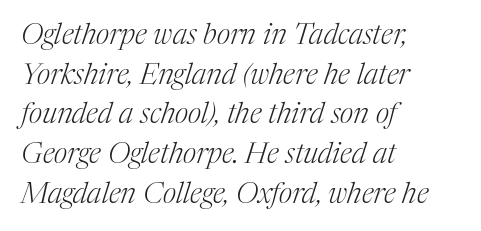
Characters are canted at an angle relative to the baseline's perpendicular. Compared with a typical body face, this is equally light or lighter still. The zone under the glyphs is completely vacant. The rendering uses a moderate line-height, typical for paragraphs.
